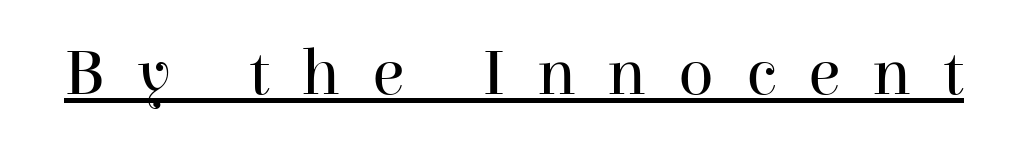
{"serif": "yes", "italic": "no", "bold": "no", "weight": "regular", "width": "normal", "stroke_contrast": "high", "x_height": "medium", "monospaced": "no", "underline": "yes", "letter_spacing": "wide", "letter_spacing_em": 0.48, "glyph_px": 66}
